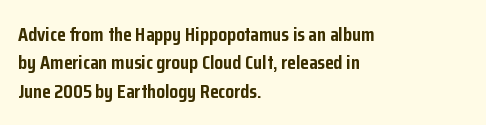
The image shows 20 px bold type, upright; set left-aligned, normal line spacing (1.42x), normal letter spacing, not underlined.
